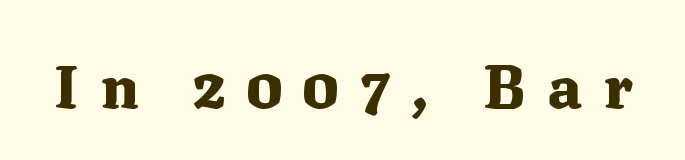
The image shows 61 px heavy serif type, upright; set unusually wide letter spacing (+0.35 em), not underlined; medium stroke contrast and a medium x-height.
